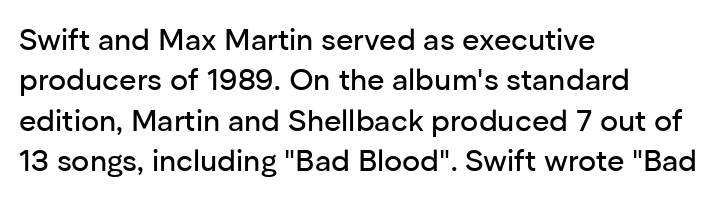
Q: Is the text italic (slanted)? A: No, it is upright.
Q: Is the typeface a serif or a sans-serif typeface? A: Sans-serif.
Q: Is the text underlined? A: No.
Q: How is the paragraph aligned? A: Left-aligned.
Q: Is the spacing between letters normal or unusually wide? A: Normal.
Q: Is the spacing between lines tight, normal or loose? A: Normal.
Q: Width (condensed, normal, or wide)? A: Normal.
Q: Stroke contrast? A: Low.
Q: x-height? A: Medium.
Q: Monospaced? A: No.
